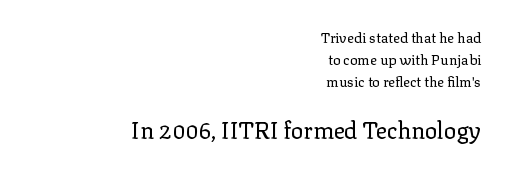
Q: Is the text bold? A: No.
Q: Is the text italic (slanted)? A: No, it is upright.
Q: Is the text underlined? A: No.
Q: How is the paragraph aligned? A: Right-aligned.
Q: Is the spacing between letters normal or unusually wide? A: Normal.
Q: Is the spacing between lines tight, normal or loose? A: Normal.
Q: Which block of text is set in a larger size, the first (top) or the second (bottom)? A: The second (bottom) one.
